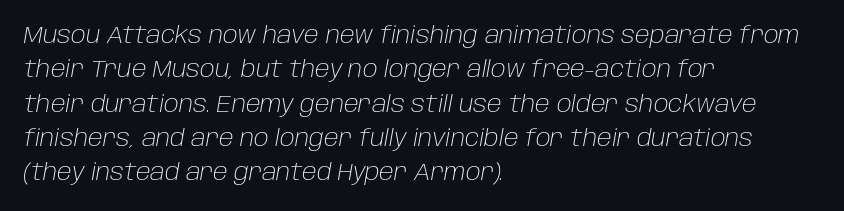
Q: Is the text bold? A: No.
Q: Is the text italic (slanted)? A: Yes, it leans right by about 10 degrees.
Q: Is the text underlined? A: No.
Q: How is the paragraph aligned? A: Left-aligned.
Q: Is the spacing between letters normal or unusually wide? A: Normal.
Q: Is the spacing between lines tight, normal or loose? A: Normal.
